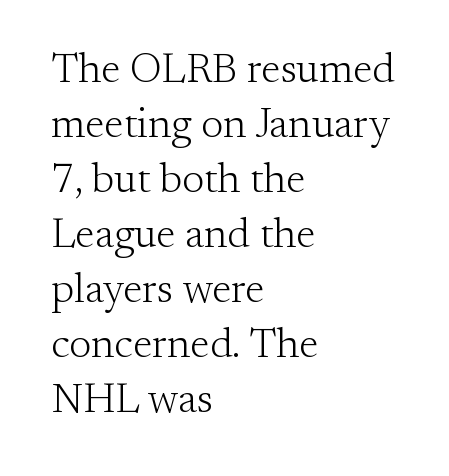
The passage shown is typed in a proportional face where columns would drift. In terms of leading, this rendering sits right in the middle. Honestly, the letter spacing is just normal — you wouldn't notice it. A quiet, ordinary-to-light weight characterises the typeface.
